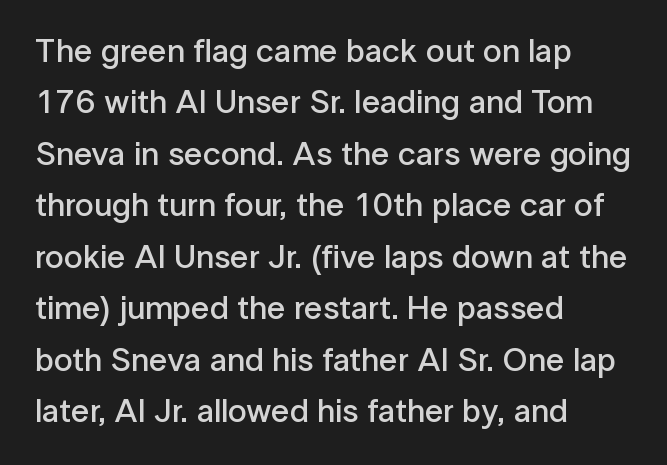
Q: Is the text bold? A: Semi-bold.
Q: Is the text italic (slanted)? A: No, it is upright.
Q: Is the typeface a serif or a sans-serif typeface? A: Sans-serif.
Q: Is the text underlined? A: No.
Q: How is the paragraph aligned? A: Left-aligned.
Q: Is the spacing between letters normal or unusually wide? A: Normal.
Q: Is the spacing between lines tight, normal or loose? A: Normal.
Q: Width (condensed, normal, or wide)? A: Normal.
Q: Stroke contrast? A: Low.
Q: x-height? A: Medium.
Q: Monospaced? A: No.
